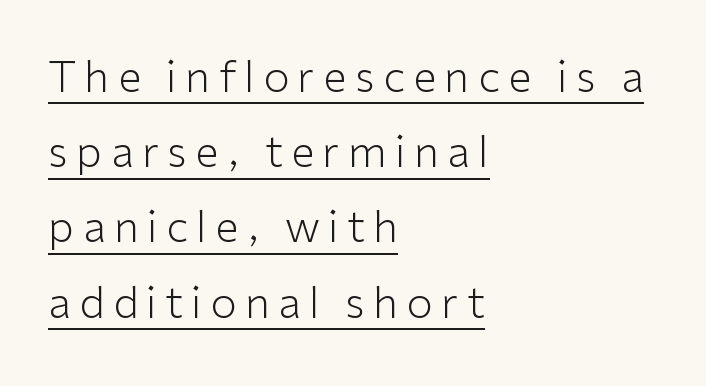
Q: Is the text bold? A: No.
Q: Is the text italic (slanted)? A: No, it is upright.
Q: Is the typeface a serif or a sans-serif typeface? A: Sans-serif.
Q: Is the text underlined? A: Yes.
Q: How is the paragraph aligned? A: Left-aligned.
Q: Width (condensed, normal, or wide)? A: Normal.
Q: Stroke contrast? A: Low.
Q: x-height? A: Medium.
Q: Monospaced? A: No.
